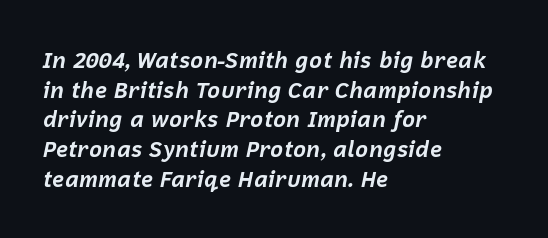
{"italic": "yes", "lean": "right", "slant_degrees": 12, "bold": "yes", "underline": "no", "align": "left", "line_spacing": "normal", "line_spacing_ratio": 1.35, "letter_spacing": "normal", "letter_spacing_em": 0.0, "glyph_px": 22}
